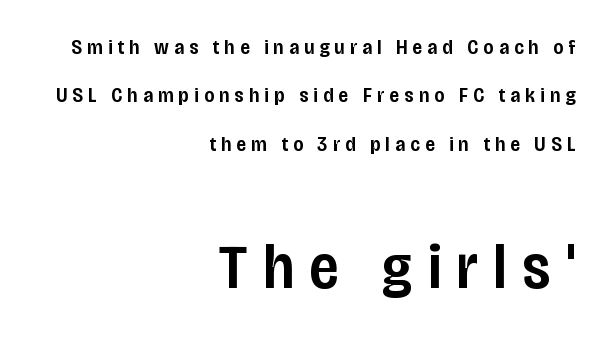
Q: Is the text bold? A: Semi-bold.
Q: Is the text italic (slanted)? A: No, it is upright.
Q: Is the typeface a serif or a sans-serif typeface? A: Sans-serif.
Q: Is the text underlined? A: No.
Q: How is the paragraph aligned? A: Right-aligned.
Q: Is the spacing between letters normal or unusually wide? A: Unusually wide.
Q: Is the spacing between lines tight, normal or loose? A: Loose.
Q: Which block of text is set in a larger size, the first (top) or the second (bottom)? A: The second (bottom) one.
Q: Width (condensed, normal, or wide)? A: Condensed.
Q: Stroke contrast? A: Low.
Q: x-height? A: Large.
Q: Monospaced? A: No.
